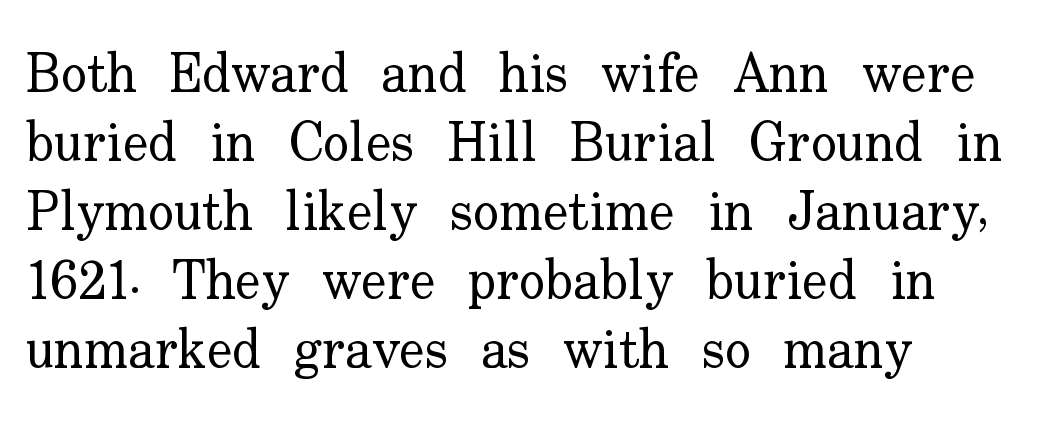
The image shows 54 px regular-weight serif type, upright; set left-aligned, normal line spacing (1.28x), normal letter spacing, not underlined; low stroke contrast and a small x-height.
